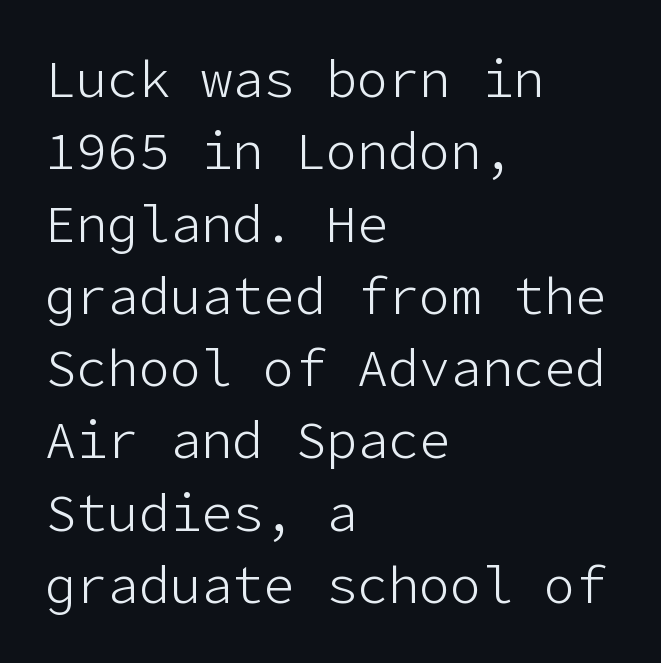
The image shows 52 px light sans-serif type, upright; set left-aligned, normal line spacing (1.39x), normal letter spacing, not underlined; low stroke contrast and a medium x-height.
